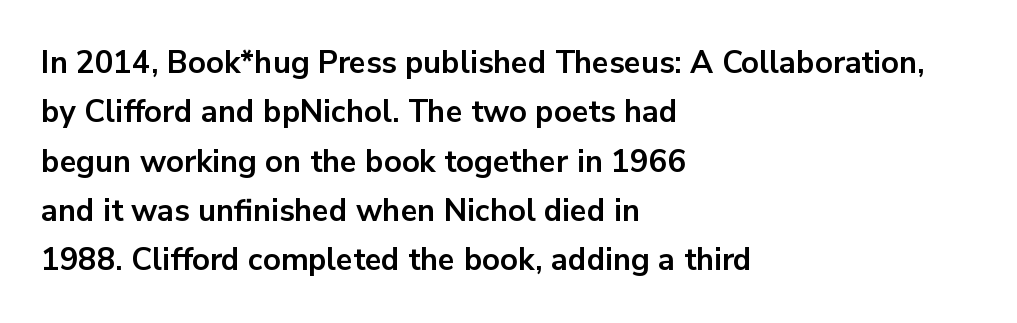
Emphasis by weight is at full strength: bold. The specimen reads as upright at a glance. Short note: letters normally spaced. The rendering uses natural spacing where letterforms have individual widths.
